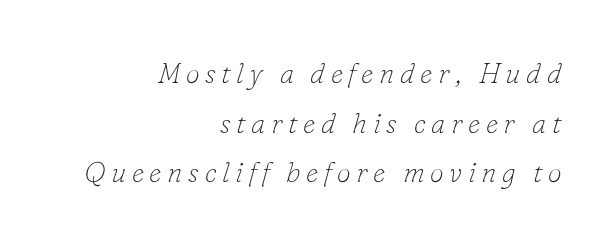
Lines of text with bare space underneath. In CSS terms this would be text-align: right. Italic? Definitely — the glyphs are oblique. Spacing between characters has been opened up far beyond the box default. Note: serifs present on the glyphs. These lines are rendered in a variable-pitch font.
